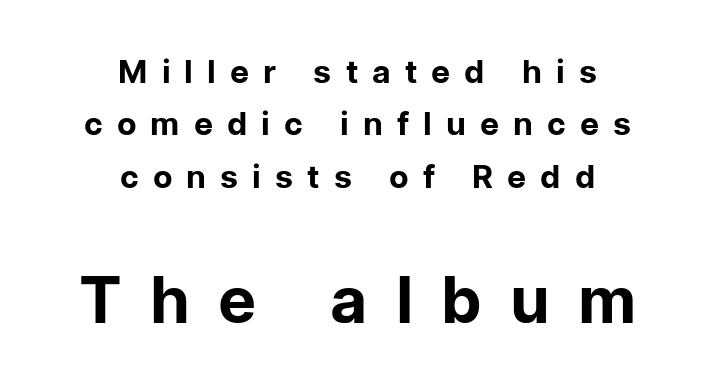
The image shows 64 px regular-weight sans-serif type, upright; set centered, normal line spacing (1.64x), unusually wide letter spacing (+0.44 em), not underlined; the second (bottom) block is 2.0x larger; low stroke contrast and a medium x-height.
